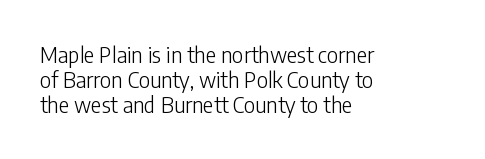
The foot of each line stays bare and open. The paragraph shown leans on its left margin. Standard letterfit; no display-style spreading of the glyphs. These glyphs show unthickened strokes, regular width or finer. Each new line begins almost immediately beneath the previous one.
